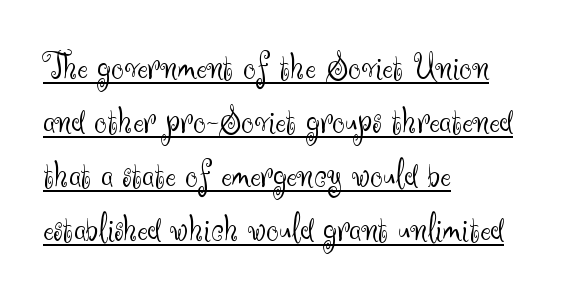
Q: Is the text bold? A: No.
Q: Is the text italic (slanted)? A: No, it is upright.
Q: Is the typeface a serif or a sans-serif typeface? A: Sans-serif.
Q: Is the text underlined? A: Yes.
Q: How is the paragraph aligned? A: Left-aligned.
Q: Is the spacing between letters normal or unusually wide? A: Normal.
Q: Is the spacing between lines tight, normal or loose? A: Normal.
Q: Width (condensed, normal, or wide)? A: Normal.
Q: Stroke contrast? A: Medium.
Q: x-height? A: Small.
Q: Monospaced? A: No.
